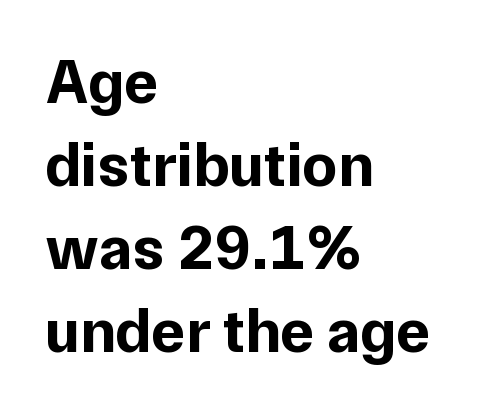
The image shows 63 px bold sans-serif type, upright; set left-aligned, normal line spacing (1.32x), normal letter spacing, not underlined; low stroke contrast and a medium x-height.
